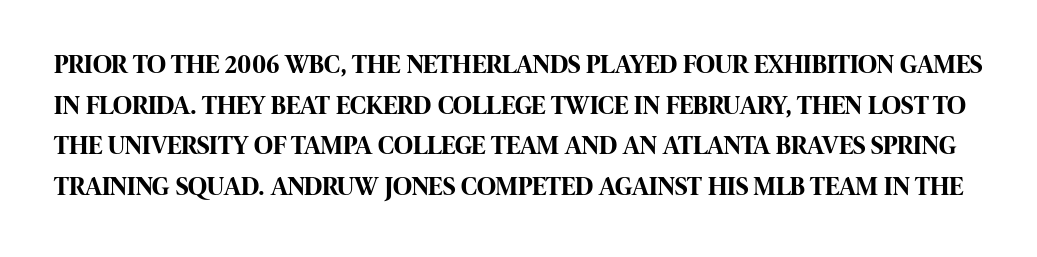
Q: Is the text bold? A: Yes.
Q: Is the text italic (slanted)? A: No, it is upright.
Q: Is the text underlined? A: No.
Q: Is the spacing between letters normal or unusually wide? A: Normal.
Q: Is the spacing between lines tight, normal or loose? A: Normal.
